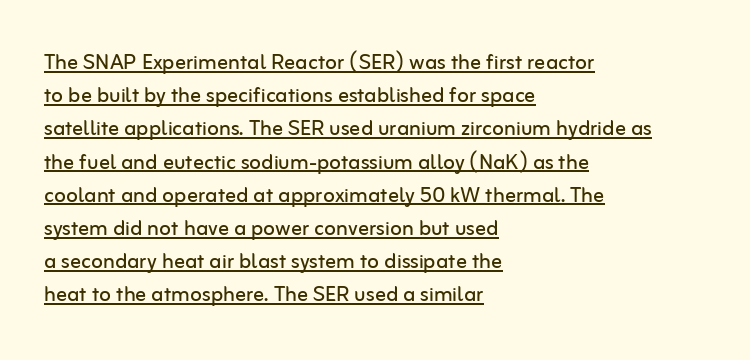
The image shows 27 px text type, upright; set left-aligned, line spacing 1.23x, normal letter spacing, underlined.
